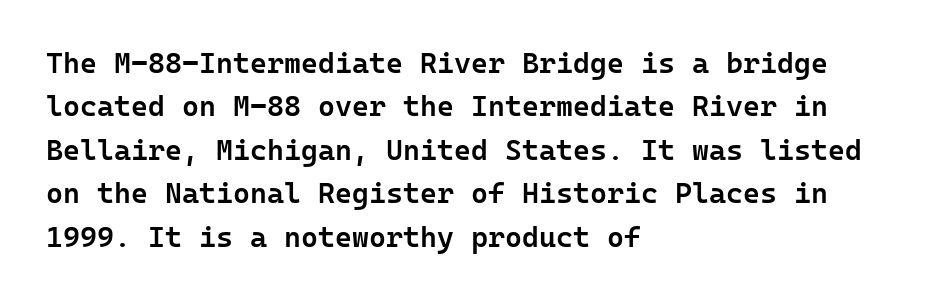
{"serif": "no", "italic": "no", "bold": "semi", "weight": "semibold", "width": "normal", "stroke_contrast": "low", "x_height": "medium", "underline": "no", "align": "left", "line_spacing": "normal", "line_spacing_ratio": 1.5, "letter_spacing": "normal", "letter_spacing_em": 0.0, "glyph_px": 29}
